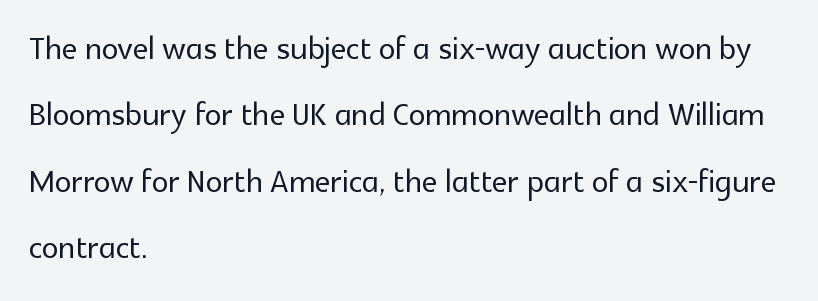
The image shows 42 px sans-serif type, upright; set left-aligned, normal line spacing (1.58x), normal letter spacing, not underlined; a medium x-height.
